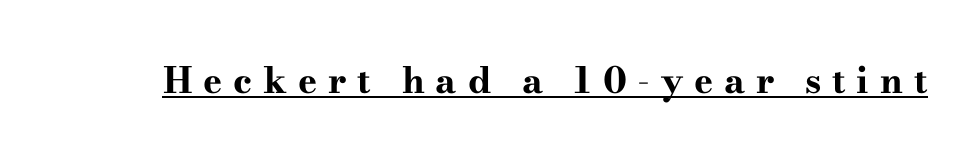
Q: Is the text bold? A: Yes.
Q: Is the text italic (slanted)? A: No, it is upright.
Q: Is the typeface a serif or a sans-serif typeface? A: Serif.
Q: Is the text underlined? A: Yes.
Q: Is the spacing between letters normal or unusually wide? A: Unusually wide.
Q: Width (condensed, normal, or wide)? A: Wide.
Q: Stroke contrast? A: High.
Q: x-height? A: Small.
Q: Monospaced? A: No.
